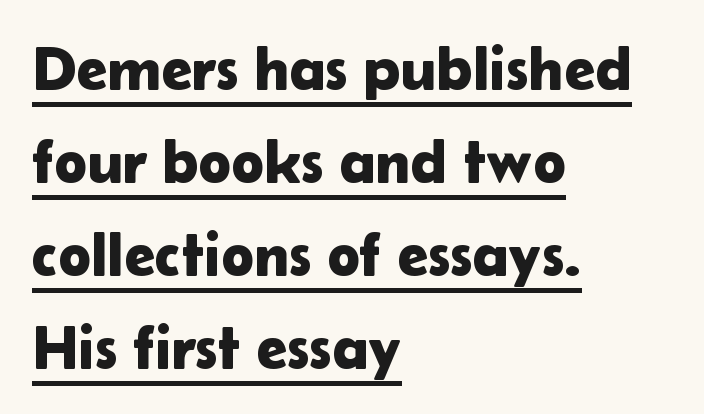
The image shows 62 px sans-serif type, upright; set left-aligned, normal line spacing (1.5x), normal letter spacing, underlined; low stroke contrast and a medium x-height.
